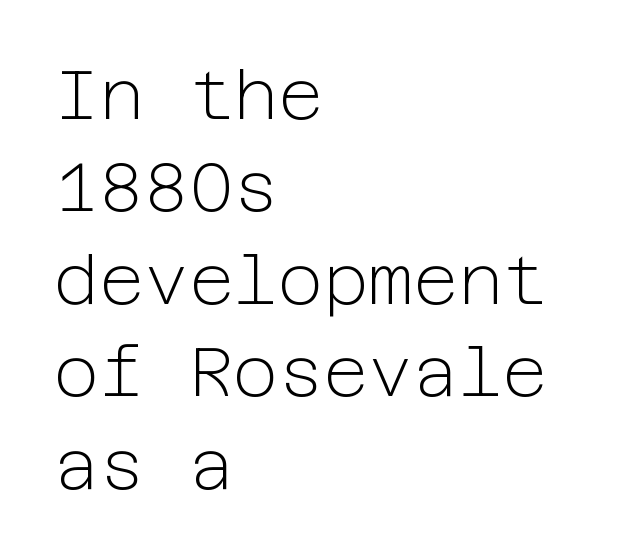
Q: Is the text bold? A: No.
Q: Is the text italic (slanted)? A: No, it is upright.
Q: Is the typeface a serif or a sans-serif typeface? A: Sans-serif.
Q: Is the text underlined? A: No.
Q: How is the paragraph aligned? A: Left-aligned.
Q: Is the spacing between letters normal or unusually wide? A: Normal.
Q: Is the spacing between lines tight, normal or loose? A: Normal.
Q: Width (condensed, normal, or wide)? A: Normal.
Q: Stroke contrast? A: Low.
Q: x-height? A: Medium.
